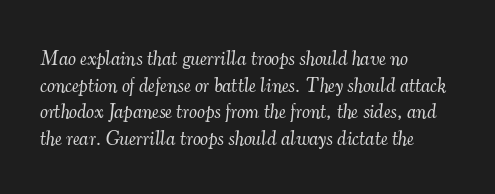
A clean baseline with only descenders dipping below it. This sample uses an oblique cut, with every glyph tilted off the vertical. The strokes carry an ordinary text weight at most. Students, note that the glyphs here touch the page at normal intervals. A classic flush-left, rag-right setting is used for this passage. The rows are spaced the way most documents space them.
